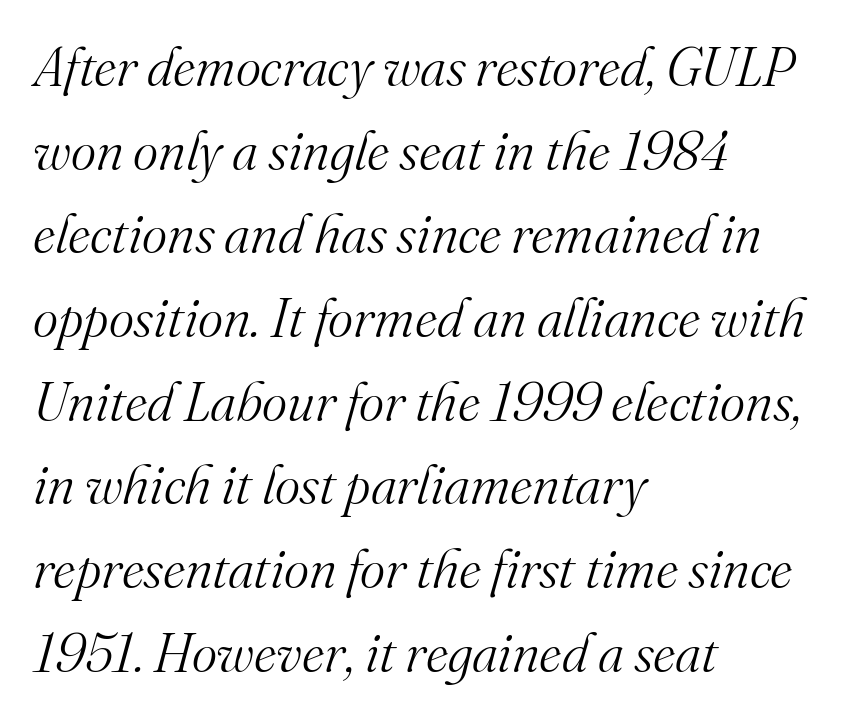
{"serif": "yes", "italic": "yes", "lean": "right", "slant_degrees": 16, "bold": "no", "weight": "light", "width": "normal", "stroke_contrast": "medium", "x_height": "small", "monospaced": "no", "underline": "no", "align": "left", "line_spacing": "normal", "line_spacing_ratio": 1.55, "letter_spacing": "normal", "letter_spacing_em": 0.0, "glyph_px": 54}
